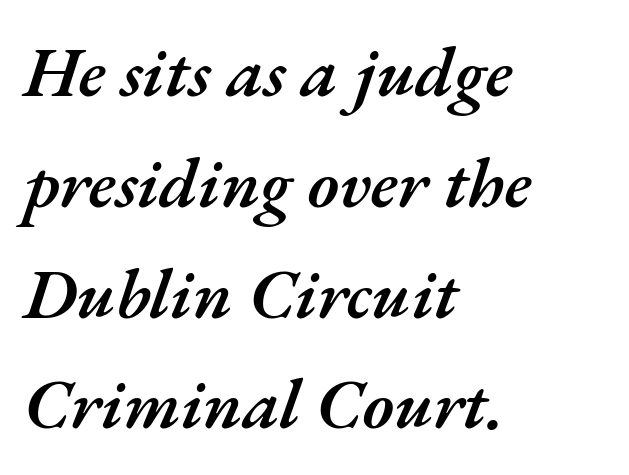
Layout note: lines flush left. Whoever set this chose a conventional vertical rhythm. Moderately thickened strokes mark this as semibold type. You could call the tracking neutral — neither tight nor loose.
